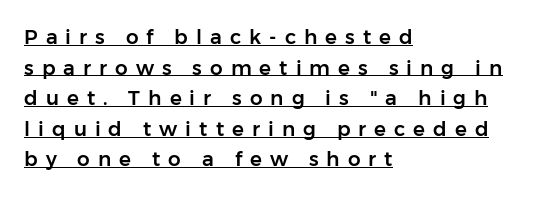
Honestly, the row spacing looks completely unremarkable. Descenders here cross a horizontal rule under the line. A roman cut, with each character standing at attention. The letterforms stand isolated, each surrounded by extra space. All the whitespace from short lines collects on the right.
